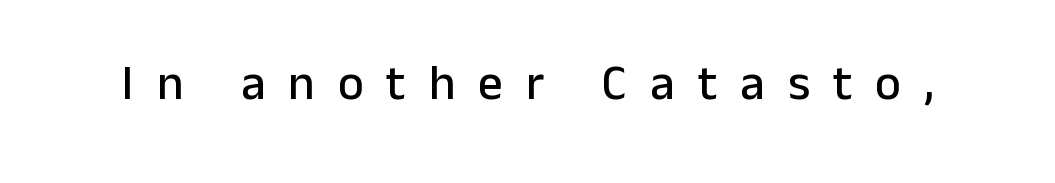
Q: Is the text italic (slanted)? A: No, it is upright.
Q: Is the typeface a serif or a sans-serif typeface? A: Sans-serif.
Q: Is the text underlined? A: No.
Q: Is the spacing between letters normal or unusually wide? A: Unusually wide.
Q: Width (condensed, normal, or wide)? A: Normal.
Q: Stroke contrast? A: Low.
Q: x-height? A: Medium.
Q: Monospaced? A: No.
